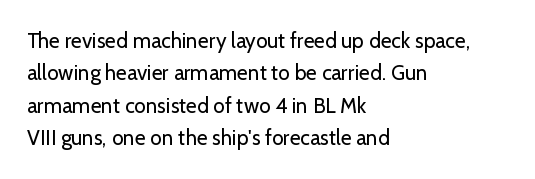
The image shows 21 px text type, upright; set left-aligned, normal line spacing (1.54x), normal letter spacing, not underlined.
